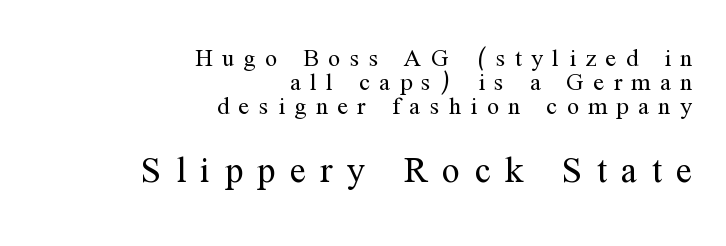
The image shows 36 px regular-weight serif type, upright; set right-aligned, tight line spacing (0.99x), unusually wide letter spacing (+0.4 em), not underlined; the second (bottom) block is 1.5x larger; medium stroke contrast and a medium x-height.
